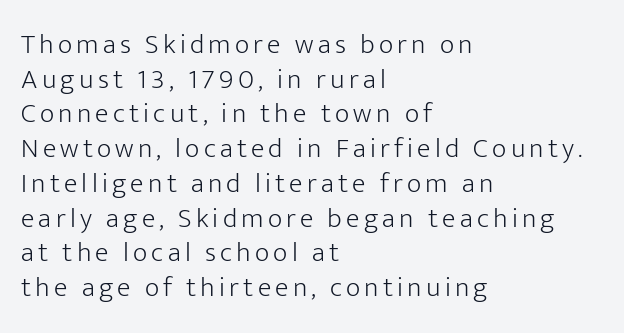
The image shows 28 px light sans-serif type, upright; set left-aligned, line spacing 1.24x, not underlined; low stroke contrast and a medium x-height.
